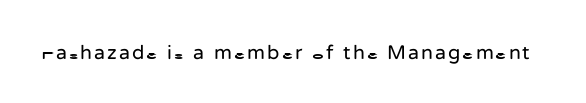
The type sits square on the baseline with zero lean. The strip under each line holds only bare page. Is the stroke heavy? The answer is a plain regular-or-lighter.
